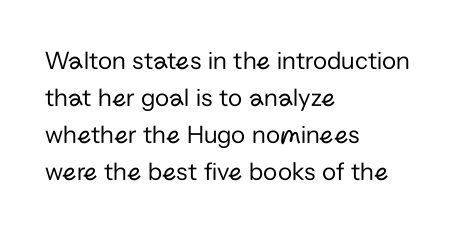
{"italic": "no", "bold": "no", "underline": "no", "align": "left", "line_spacing": "normal", "line_spacing_ratio": 1.42, "letter_spacing": "normal", "letter_spacing_em": 0.0, "glyph_px": 26}
